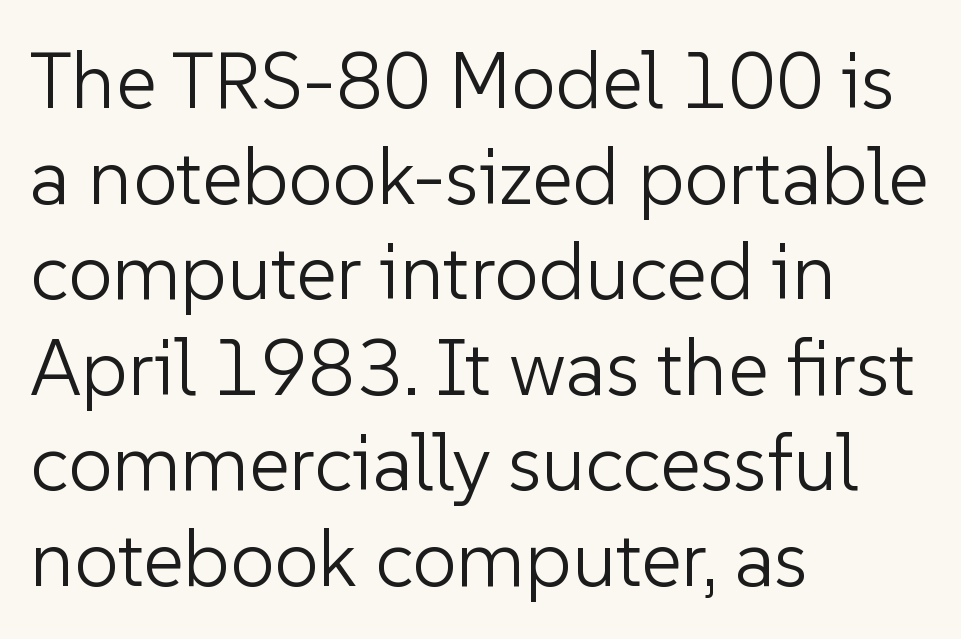
The image shows 79 px light sans-serif type, upright; set left-aligned, line spacing 1.21x, normal letter spacing, not underlined; low stroke contrast and a medium x-height.
